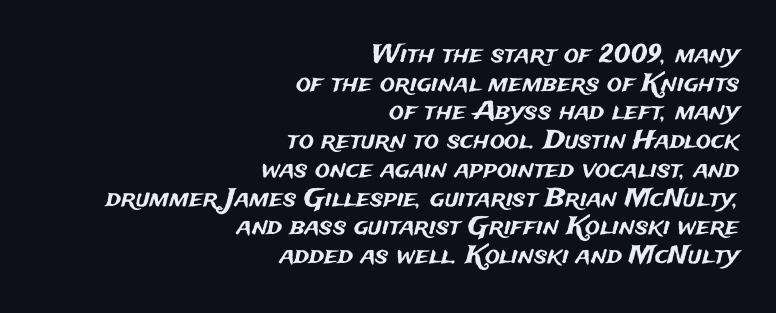
The image shows 25 px text type; set right-aligned, tight line spacing (1.15x), normal letter spacing, not underlined.
